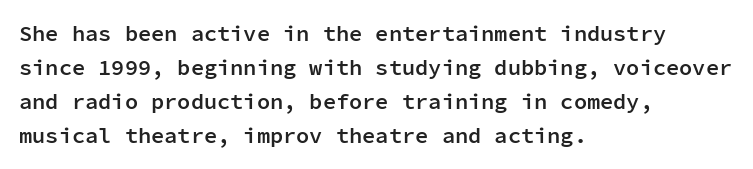
Students, note that the glyphs here touch the page at normal intervals. The line-height multiplier appears to be the usual default. Horizontal alignment here is leftward, the default for most running prose. Descenders are the only things crossing below the line. A bit beefed up — I'd call it semibold rather than bold. You can tell it's not italic because the verticals are truly vertical.
